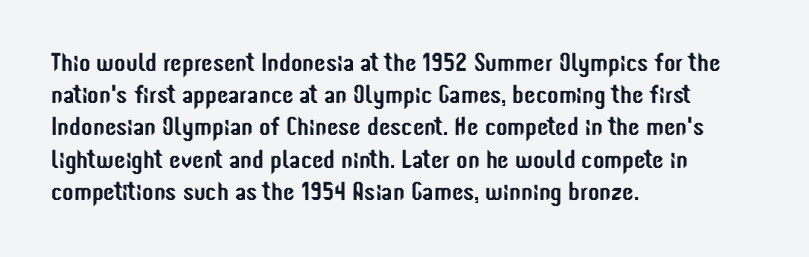
You could call the tracking neutral — neither tight nor loose. Posture: upright roman. Which margin do the lines hug? The left one — the right edge is uneven. Decoration check: the copy has no underline.
